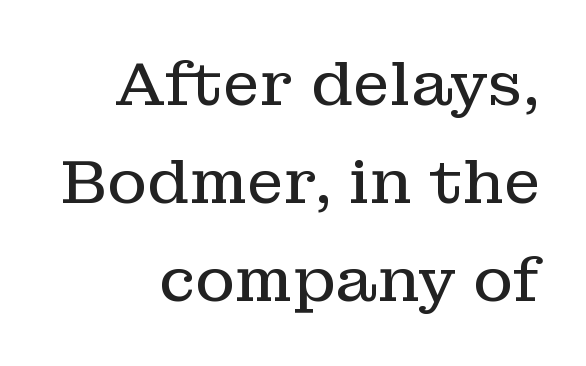
The image shows 61 px regular-weight serif type, upright; set right-aligned, normal line spacing (1.61x), normal letter spacing, not underlined; low stroke contrast and a medium x-height.
